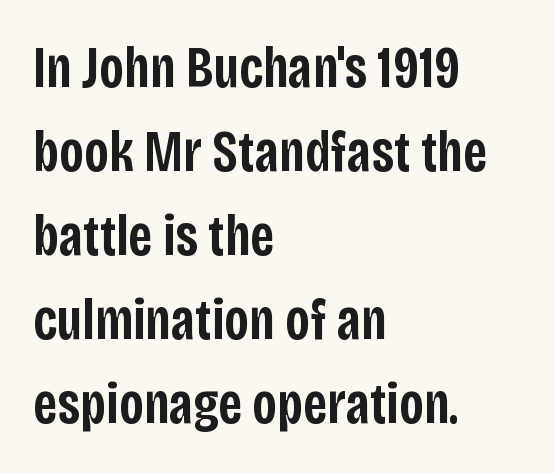
Bold? Not quite — semibold, heavier than regular but stopping short. This rendering features lettering with no underline. Classification — sans serif. Character widths vary here, with narrow letters taking less room than wide ones. This is the regular roman posture of the typeface.
